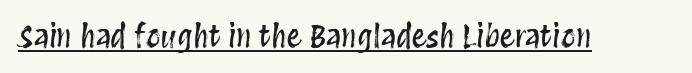
The image shows 30 px condensed type, upright; set normal letter spacing, underlined; medium stroke contrast and a large x-height.
